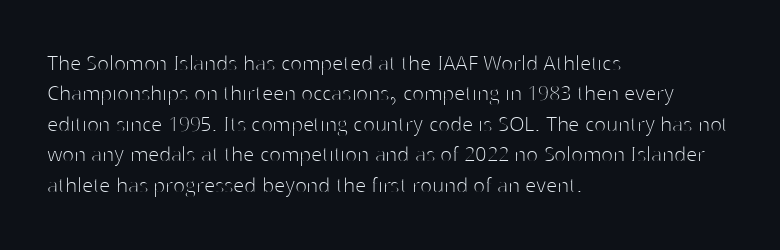
{"italic": "no", "bold": "no", "underline": "no", "align": "left", "line_spacing_ratio": 1.22, "letter_spacing": "normal", "letter_spacing_em": 0.0, "glyph_px": 25}
